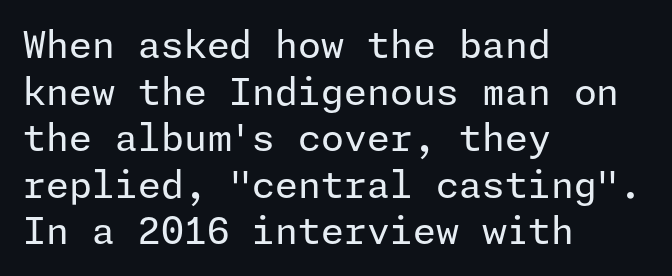
The image shows 37 px regular-weight sans-serif type, upright; set left-aligned, normal line spacing (1.26x), normal letter spacing, not underlined; low stroke contrast and a medium x-height.
